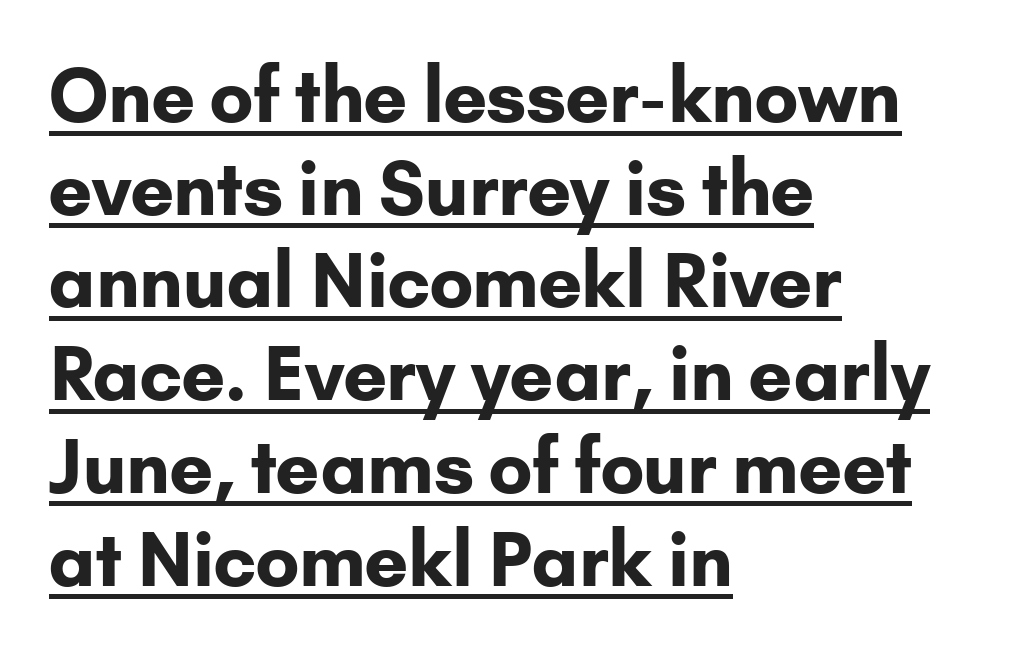
{"serif": "no", "italic": "no", "bold": "yes", "weight": "bold", "width": "normal", "stroke_contrast": "low", "x_height": "small", "monospaced": "no", "underline": "yes", "align": "left", "line_spacing": "normal", "line_spacing_ratio": 1.27, "letter_spacing": "normal", "letter_spacing_em": 0.0, "glyph_px": 73}
